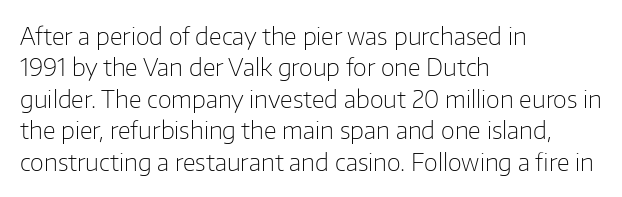
The image shows 24 px text type, upright; set left-aligned, normal line spacing (1.31x), normal letter spacing, not underlined.
